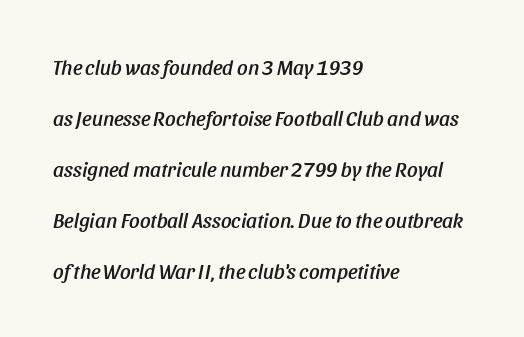
Q: Is the text italic (slanted)? A: Yes, it leans right by about 11 degrees.
Q: Is the text underlined? A: No.
Q: How is the paragraph aligned? A: Left-aligned.
Q: Is the spacing between letters normal or unusually wide? A: Normal.
Q: Is the spacing between lines tight, normal or loose? A: Loose.
